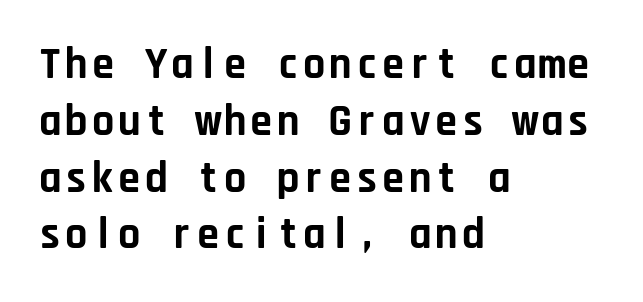
The image shows 44 px bold sans-serif type, upright, monospaced; set left-aligned, normal line spacing (1.29x), normal letter spacing, not underlined; low stroke contrast and a large x-height.
